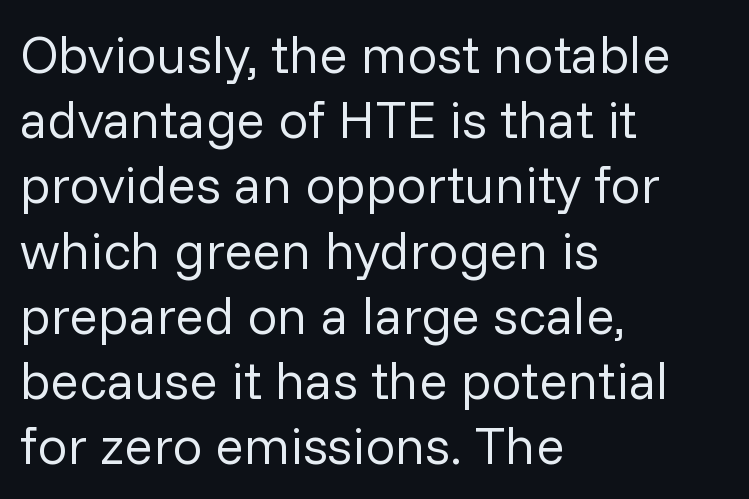
Q: Is the text bold? A: No.
Q: Is the text italic (slanted)? A: No, it is upright.
Q: Is the typeface a serif or a sans-serif typeface? A: Sans-serif.
Q: Is the text underlined? A: No.
Q: How is the paragraph aligned? A: Left-aligned.
Q: Is the spacing between letters normal or unusually wide? A: Normal.
Q: Width (condensed, normal, or wide)? A: Normal.
Q: Stroke contrast? A: Low.
Q: x-height? A: Medium.
Q: Monospaced? A: No.
